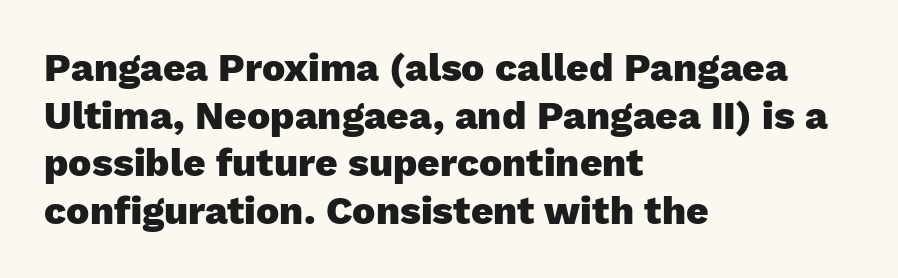
{"serif": "no", "italic": "no", "bold": "yes", "weight": "heavy", "width": "normal", "stroke_contrast": "low", "x_height": "medium", "monospaced": "no", "underline": "no", "align": "left", "line_spacing_ratio": 1.22, "letter_spacing": "normal", "letter_spacing_em": 0.0, "glyph_px": 39}
